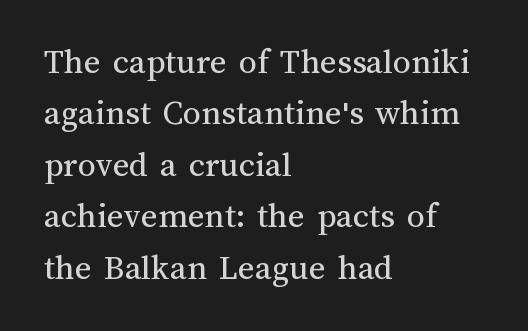
The image shows 36 px regular-weight type, upright; set left-aligned, normal line spacing (1.43x), normal letter spacing, not underlined; medium stroke contrast and a medium x-height.
